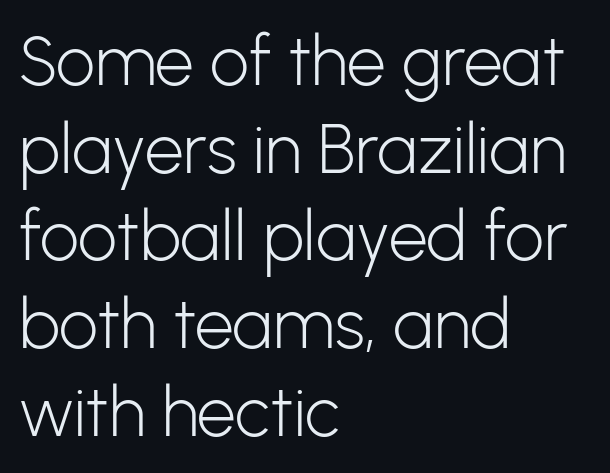
The image shows 69 px light sans-serif type, upright; set left-aligned, normal line spacing (1.27x), normal letter spacing, not underlined; low stroke contrast and a medium x-height.
